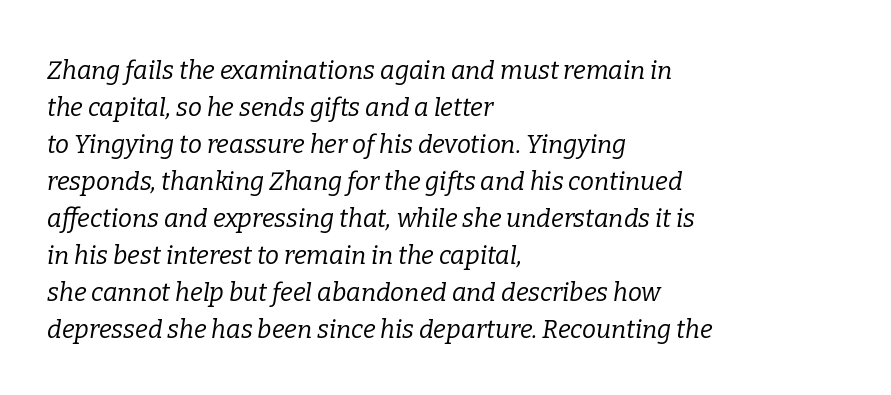
Students, note that the glyphs here touch the page at normal intervals. Compared with a typical body face, this is equally light or lighter still. Each row of text sits above clean, open space. Slant detected: the letters are inclined. What's the leading like? Ordinary, nothing unusual.
